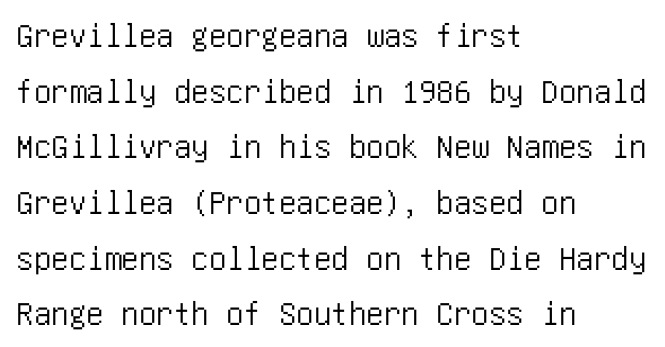
The image shows 35 px condensed sans-serif type, upright; set left-aligned, normal line spacing (1.59x), normal letter spacing, not underlined; low stroke contrast and a large x-height.
